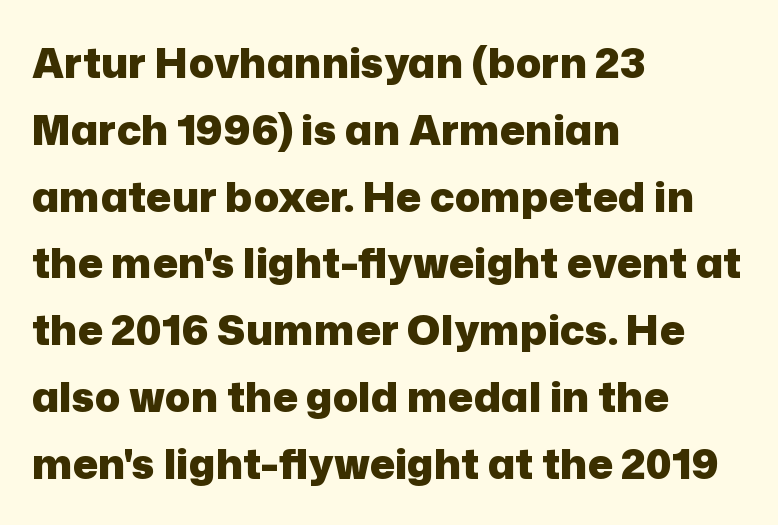
Q: Is the text bold? A: Yes.
Q: Is the text italic (slanted)? A: No, it is upright.
Q: Is the typeface a serif or a sans-serif typeface? A: Sans-serif.
Q: Is the text underlined? A: No.
Q: How is the paragraph aligned? A: Left-aligned.
Q: Is the spacing between letters normal or unusually wide? A: Normal.
Q: Is the spacing between lines tight, normal or loose? A: Normal.
Q: Width (condensed, normal, or wide)? A: Normal.
Q: Stroke contrast? A: Low.
Q: x-height? A: Medium.
Q: Monospaced? A: No.
